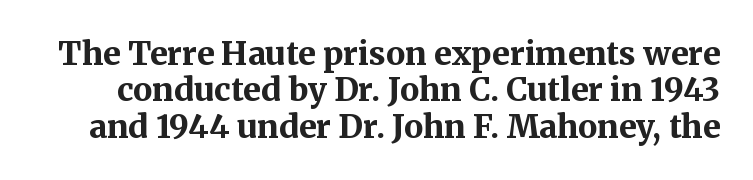
Quick note: not italic, upright. Is there much room between lines? No — they nearly touch. Varying glyph widths throughout — classic text-font behaviour. Does extra space separate the letters? No, they use regular spacing.
